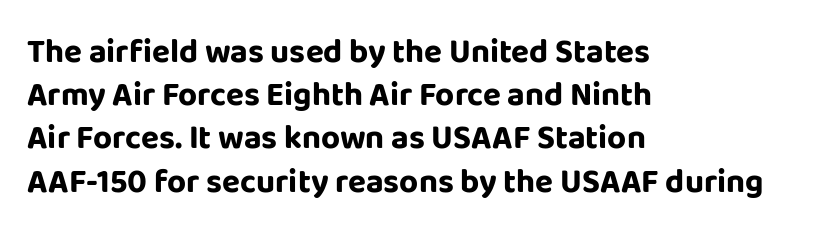
{"serif": "no", "italic": "no", "bold": "yes", "weight": "bold", "width": "normal", "stroke_contrast": "low", "x_height": "large", "monospaced": "no", "underline": "no", "align": "left", "line_spacing": "normal", "line_spacing_ratio": 1.31, "letter_spacing": "normal", "letter_spacing_em": 0.0, "glyph_px": 33}
